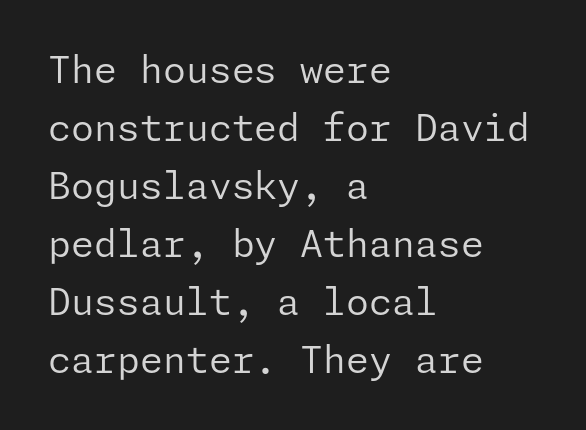
The image shows 37 px regular-weight sans-serif type, upright; set left-aligned, normal line spacing (1.57x), normal letter spacing, not underlined; low stroke contrast and a medium x-height.
